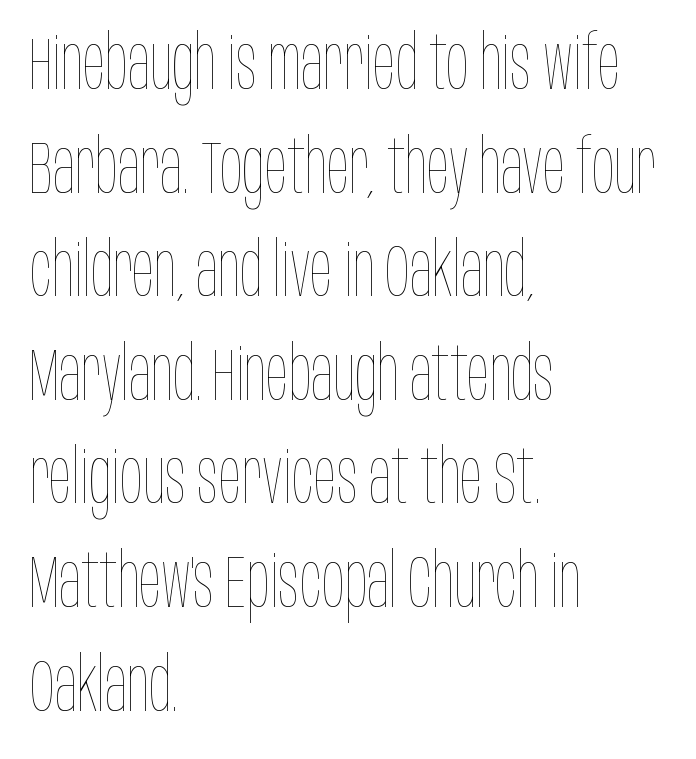
Q: Is the text bold? A: No.
Q: Is the text italic (slanted)? A: No, it is upright.
Q: Is the text underlined? A: No.
Q: How is the paragraph aligned? A: Left-aligned.
Q: Is the spacing between letters normal or unusually wide? A: Normal.
Q: Is the spacing between lines tight, normal or loose? A: Normal.
Q: Width (condensed, normal, or wide)? A: Condensed.
Q: Stroke contrast? A: Low.
Q: x-height? A: Large.
Q: Monospaced? A: No.
